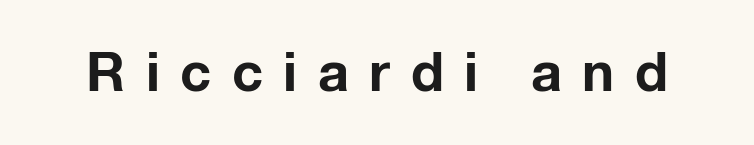
Q: Is the text bold? A: Yes.
Q: Is the text italic (slanted)? A: No, it is upright.
Q: Is the typeface a serif or a sans-serif typeface? A: Sans-serif.
Q: Is the text underlined? A: No.
Q: Is the spacing between letters normal or unusually wide? A: Unusually wide.
Q: Width (condensed, normal, or wide)? A: Normal.
Q: Stroke contrast? A: Low.
Q: x-height? A: Medium.
Q: Monospaced? A: No.
